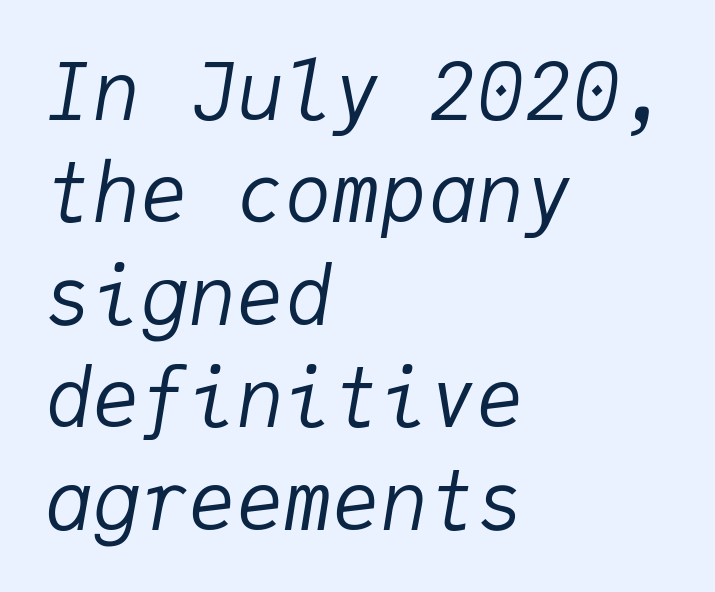
Caption: standard tracking, unaltered. The passage shown stacks its lines at a standard gap. The typeface has the unassuming heft of standard copy or less. Has an underline been added? It has not. In terms of posture, this sample is oblique. The lines in this sample share a left origin and differ only in where they stop.
